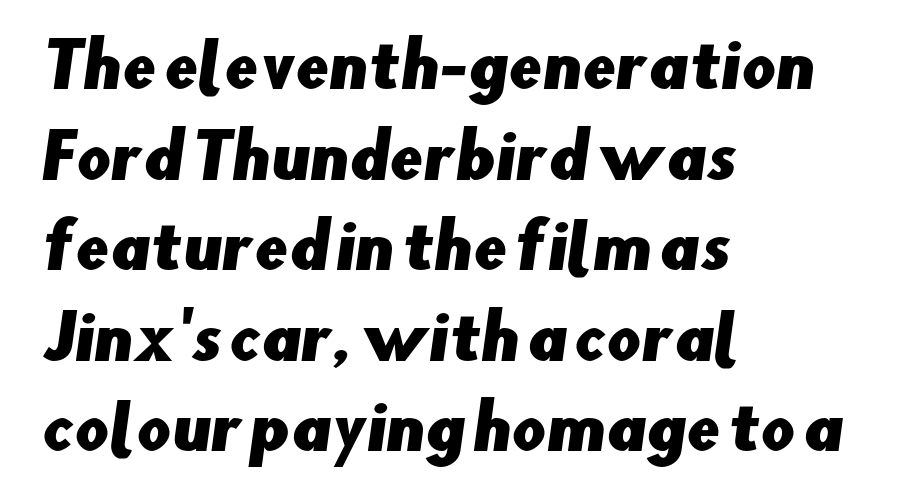
Q: Is the typeface a serif or a sans-serif typeface? A: Sans-serif.
Q: Is the text underlined? A: No.
Q: How is the paragraph aligned? A: Left-aligned.
Q: Is the spacing between letters normal or unusually wide? A: Normal.
Q: Is the spacing between lines tight, normal or loose? A: Normal.
Q: Width (condensed, normal, or wide)? A: Normal.
Q: Stroke contrast? A: Low.
Q: x-height? A: Small.
Q: Monospaced? A: No.
